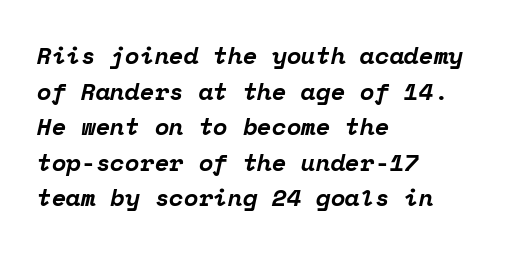
{"italic": "yes", "lean": "right", "slant_degrees": 12, "bold": "yes", "underline": "no", "align": "left", "line_spacing": "normal", "line_spacing_ratio": 1.48, "letter_spacing": "normal", "letter_spacing_em": 0.0, "glyph_px": 24}
